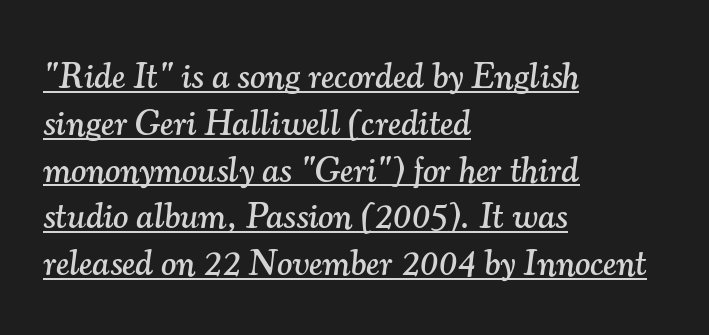
In terms of posture, this sample is oblique. This sample is left-justified, so line endings fall wherever the words run out. Each letter keeps its own natural width here, so spacing adapts to shape. The face used here is seriffed, in the tradition of book romans. Each line of the rendering has a horizontal stroke beneath the glyphs. Baseline-to-baseline distance is the conventional proportion of letter height.
